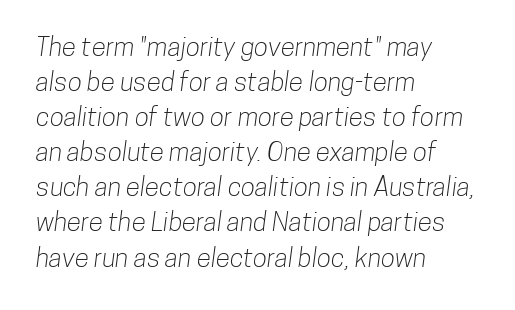
A classic flush-left, rag-right setting is used for this passage. Each word holds together tightly as a unit, with standard inter-letter gaps. The block of text has a typical density, with ordinary space between rows. A clean baseline with only descenders dipping below it.
